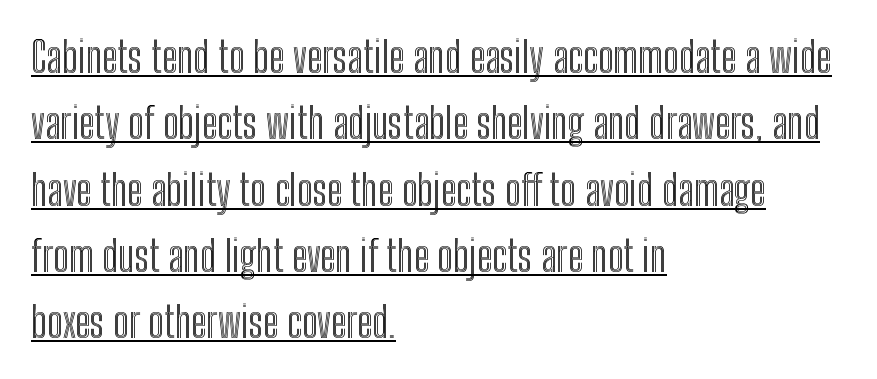
Q: Is the text italic (slanted)? A: No, it is upright.
Q: Is the text underlined? A: Yes.
Q: How is the paragraph aligned? A: Left-aligned.
Q: Is the spacing between letters normal or unusually wide? A: Normal.
Q: Is the spacing between lines tight, normal or loose? A: Normal.
Q: Width (condensed, normal, or wide)? A: Condensed.
Q: x-height? A: Medium.
Q: Monospaced? A: No.
